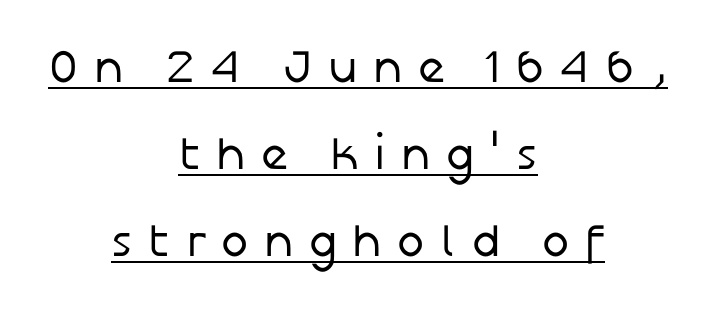
The image shows 46 px regular-weight sans-serif type, upright; set centered, line spacing 1.89x, unusually wide letter spacing (+0.33 em), underlined; low stroke contrast and a medium x-height.
